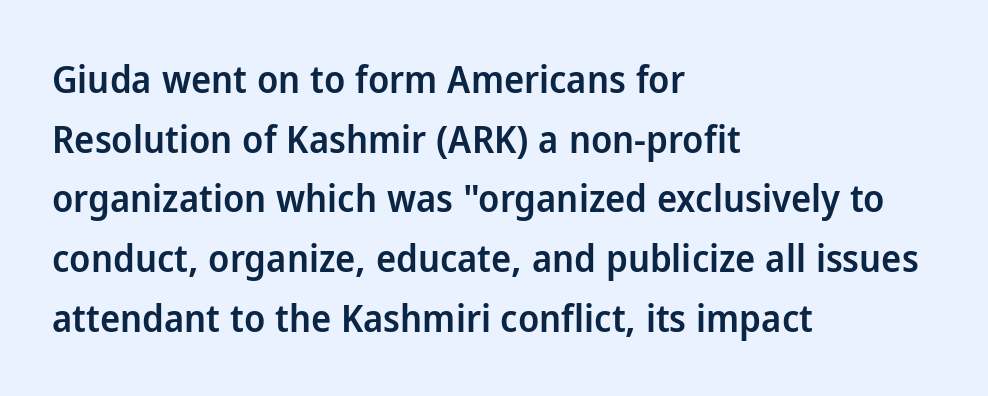
The string is rendered with underlining switched off. Tracking here is standard; glyphs follow each other at the usual distance. Serif or sans? Sans — the stroke terminals are bare. Bold? Not quite — semibold, heavier than regular but stopping short. A roman cut, with each character standing at attention.
